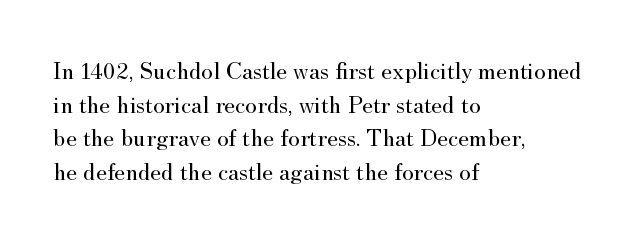
Honestly, there is no underline to notice here at all. When letters stand straight like this, we call the style roman or upright. The passage shown stacks its lines at a standard gap. Horizontal alignment here is leftward, the default for most running prose. Ink coverage per letter is moderate at most.
